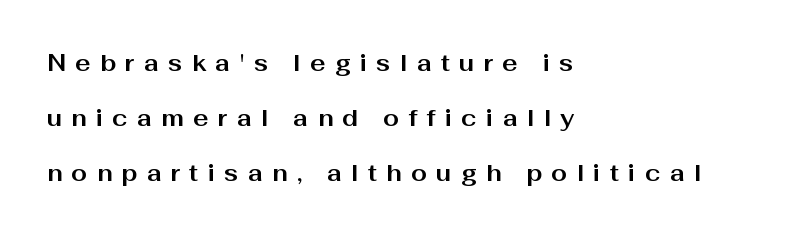
{"italic": "no", "bold": "yes", "underline": "no", "align": "left", "line_spacing": "loose", "line_spacing_ratio": 2.4, "letter_spacing": "wide", "letter_spacing_em": 0.4, "glyph_px": 23}
